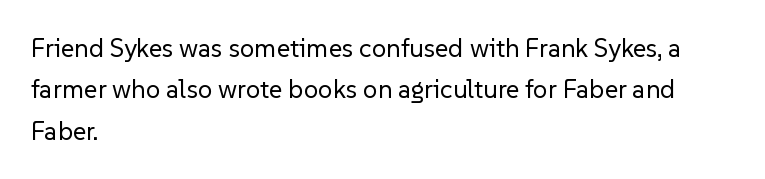
The image shows 26 px text type, upright; set left-aligned, normal line spacing (1.59x), normal letter spacing, not underlined.
